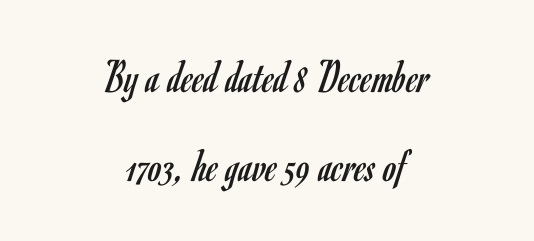
{"serif": "no", "bold": "no", "weight": "regular", "width": "condensed", "stroke_contrast": "low", "x_height": "small", "monospaced": "no", "underline": "no", "align": "center", "line_spacing_ratio": 1.85, "letter_spacing": "normal", "letter_spacing_em": 0.0, "glyph_px": 48}
